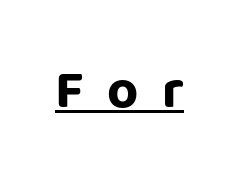
The image shows 54 px bold sans-serif type, upright; set unusually wide letter spacing (+0.43 em), underlined; low stroke contrast and a large x-height.
